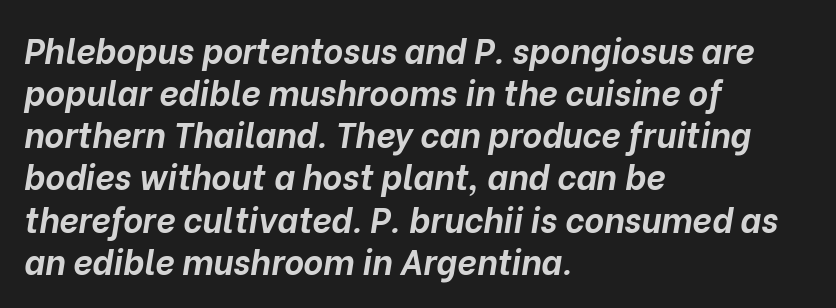
The image shows 34 px bold type, italic (leaning right); set left-aligned, line spacing 1.24x, normal letter spacing, not underlined; low stroke contrast and a medium x-height.
